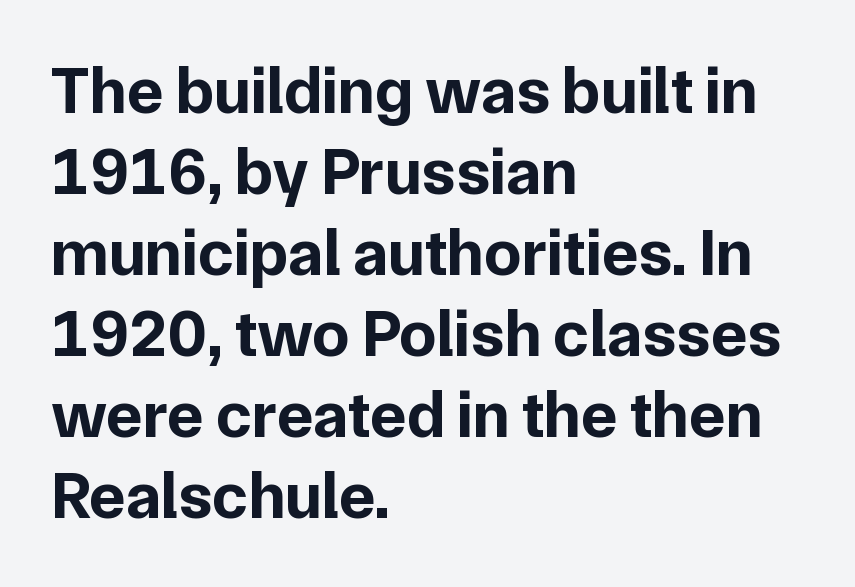
{"serif": "no", "italic": "no", "bold": "yes", "weight": "bold", "width": "normal", "stroke_contrast": "low", "x_height": "medium", "monospaced": "no", "underline": "no", "align": "left", "line_spacing_ratio": 1.21, "letter_spacing": "normal", "letter_spacing_em": 0.0, "glyph_px": 67}
